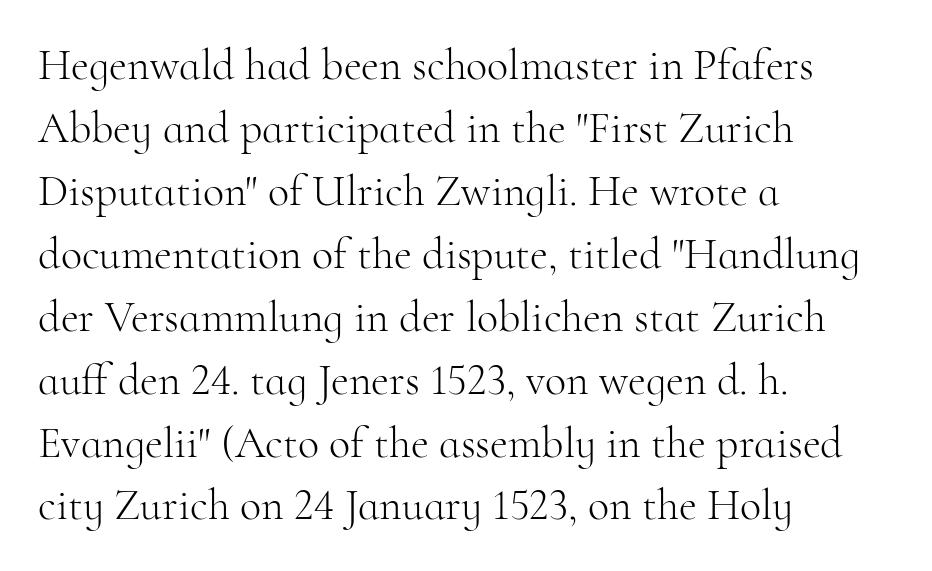
The image shows 44 px light serif type, upright; set left-aligned, normal line spacing (1.43x), normal letter spacing, not underlined; high stroke contrast and a small x-height.
